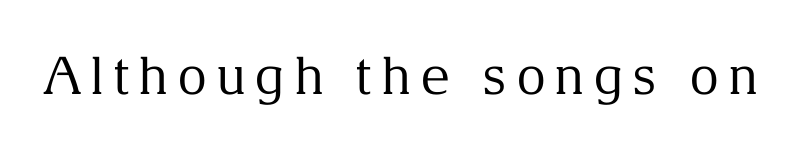
Anything drawn beneath the words? Only blank space. Stroke thickness stays within the range of a standard reading face or lighter. Is there any slant? The stems are plumb. Here the designer chose a conventional face with non-uniform glyph widths. The font family rendered here belongs to the serif group.
